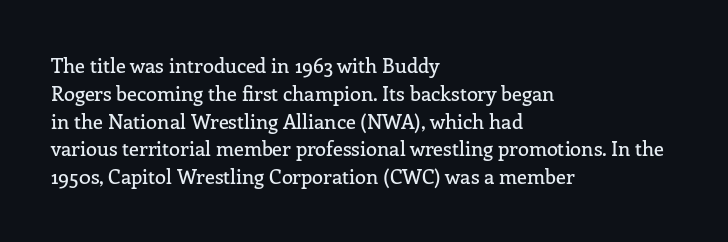
{"italic": "no", "underline": "no", "align": "left", "line_spacing": "normal", "line_spacing_ratio": 1.39, "letter_spacing": "normal", "letter_spacing_em": 0.0, "glyph_px": 20}
